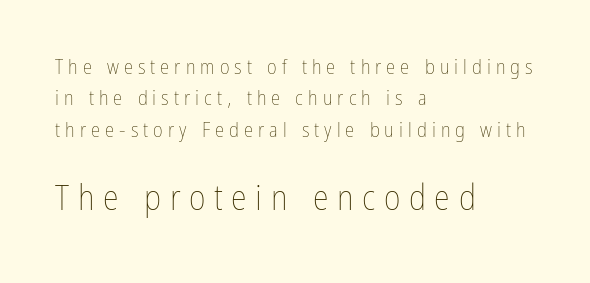
Q: Is the text bold? A: No.
Q: Is the text italic (slanted)? A: No, it is upright.
Q: Is the text underlined? A: No.
Q: How is the paragraph aligned? A: Left-aligned.
Q: Is the spacing between letters normal or unusually wide? A: Unusually wide.
Q: Is the spacing between lines tight, normal or loose? A: Normal.
Q: Which block of text is set in a larger size, the first (top) or the second (bottom)? A: The second (bottom) one.
Q: Width (condensed, normal, or wide)? A: Condensed.
Q: Stroke contrast? A: Low.
Q: x-height? A: Medium.
Q: Monospaced? A: No.
